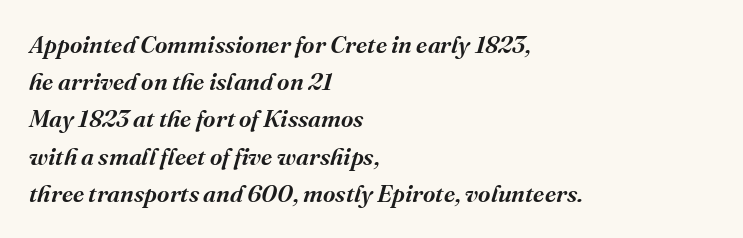
Q: Is the text bold? A: Semi-bold.
Q: Is the text italic (slanted)? A: Yes, it leans right by about 16 degrees.
Q: Is the text underlined? A: No.
Q: How is the paragraph aligned? A: Left-aligned.
Q: Is the spacing between letters normal or unusually wide? A: Normal.
Q: Is the spacing between lines tight, normal or loose? A: Normal.
